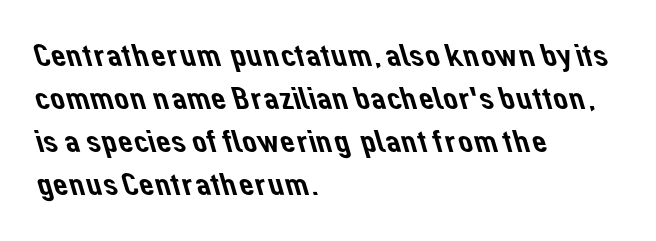
The setting favours the left margin, as ordinary paragraphs usually do. The text was rendered using a sans face with plain stroke endings. Descender tails drop into unmarked territory. Note the varied advance widths — an 'i' is clearly narrower than an 'm'. Default kerning and tracking; the words read as compact shapes. This sample keeps an unexceptional amount of space between lines.
